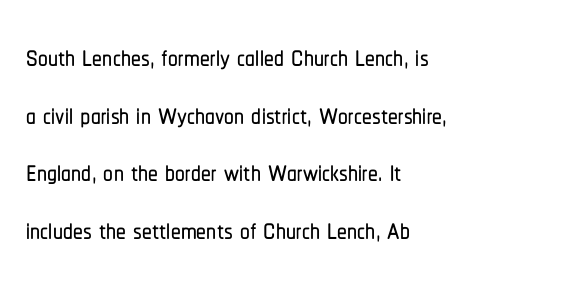
{"serif": "no", "italic": "no", "width": "condensed", "stroke_contrast": "low", "x_height": "medium", "monospaced": "no", "underline": "no", "align": "left", "line_spacing": "normal", "line_spacing_ratio": 1.48, "letter_spacing": "normal", "letter_spacing_em": 0.0, "glyph_px": 39}
